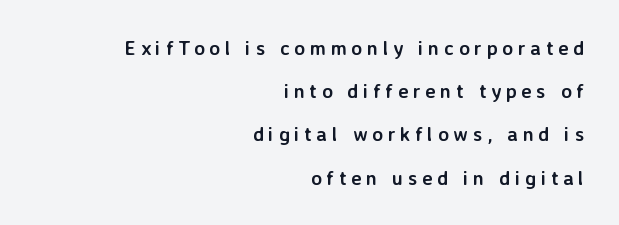
The image shows 20 px bold type, upright; set right-aligned, loose line spacing (2.16x), unusually wide letter spacing (+0.23 em), not underlined.
